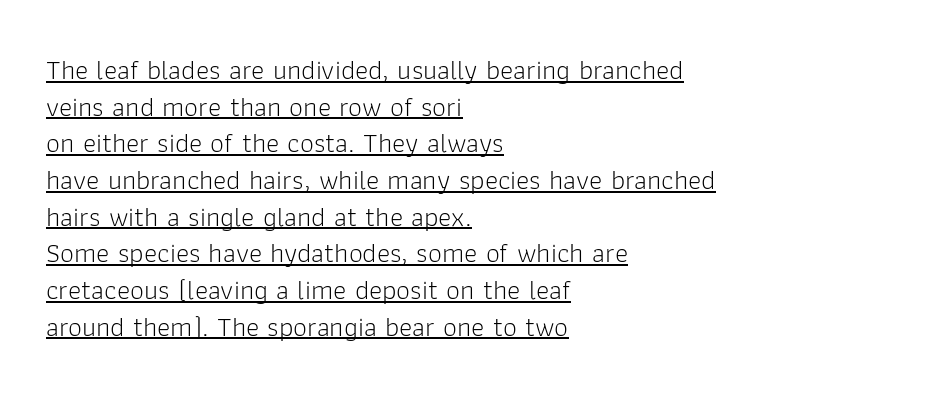
Style check: upright. Character widths vary here, with narrow letters taking less room than wide ones. Examine the stroke ends and you'll find no serifs. The rows are spaced the way most documents space them. Left-aligned paragraph, ragged on the right. Think standard paragraph weight, or any step lighter than that.
